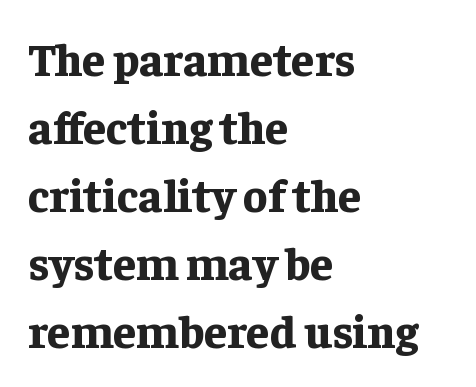
{"serif": "yes", "italic": "no", "bold": "yes", "weight": "bold", "width": "normal", "stroke_contrast": "low", "x_height": "medium", "monospaced": "no", "underline": "no", "align": "left", "line_spacing": "normal", "line_spacing_ratio": 1.48, "letter_spacing": "normal", "letter_spacing_em": 0.0, "glyph_px": 46}
